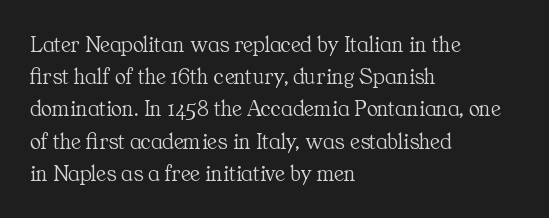
Q: Is the text bold? A: No.
Q: Is the text italic (slanted)? A: No, it is upright.
Q: Is the text underlined? A: No.
Q: How is the paragraph aligned? A: Left-aligned.
Q: Is the spacing between letters normal or unusually wide? A: Normal.
Q: Is the spacing between lines tight, normal or loose? A: Normal.
